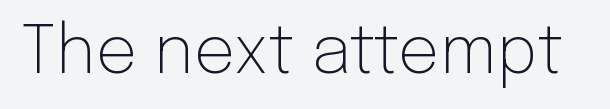
Type without underlining. Stem width sits at or under what a default text font uses. Think of a printed novel: that variable character pitch is what you see here. This is sans-serif lettering, the kind often seen on screens and signage.
